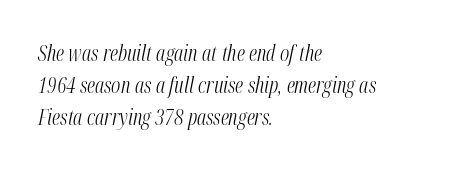
The image shows 21 px text type, italic (leaning right); set left-aligned, normal line spacing (1.52x), normal letter spacing, not underlined.
